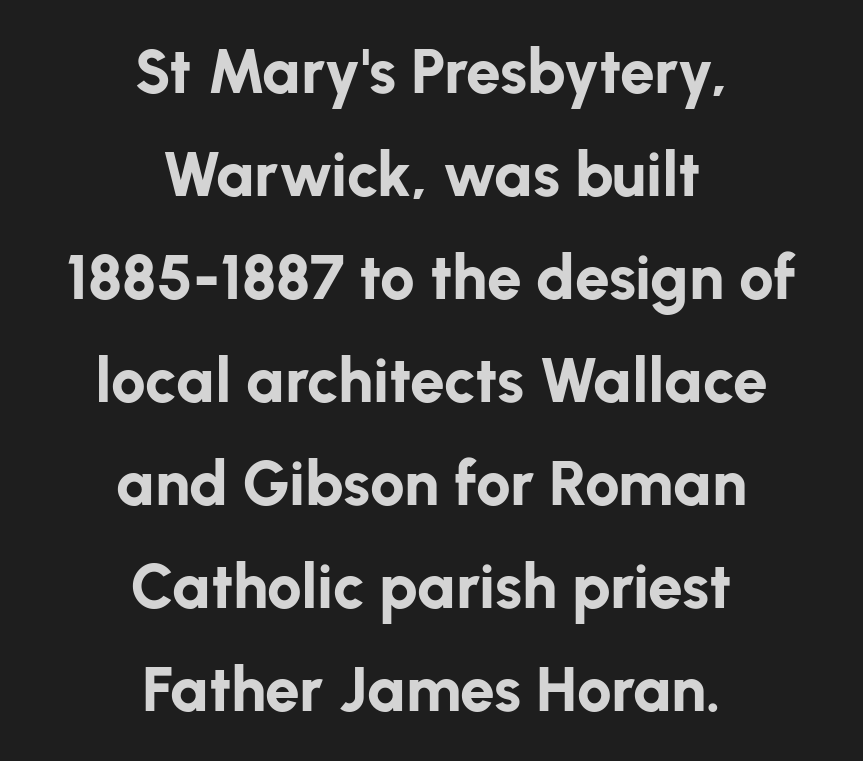
Casual observation: everything's sitting right in the middle. It's the straight-up-and-down kind of type. Has an underline been added? It has not. Are there feet on the stems? There aren't — it's a sans.
